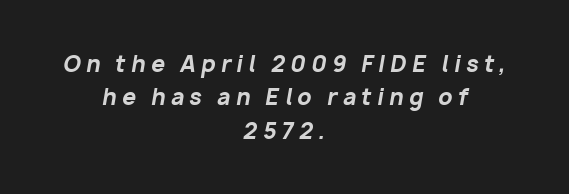
The image shows 22 px bold type, italic (leaning right); set centered, normal line spacing (1.52x), unusually wide letter spacing (+0.24 em), not underlined.
